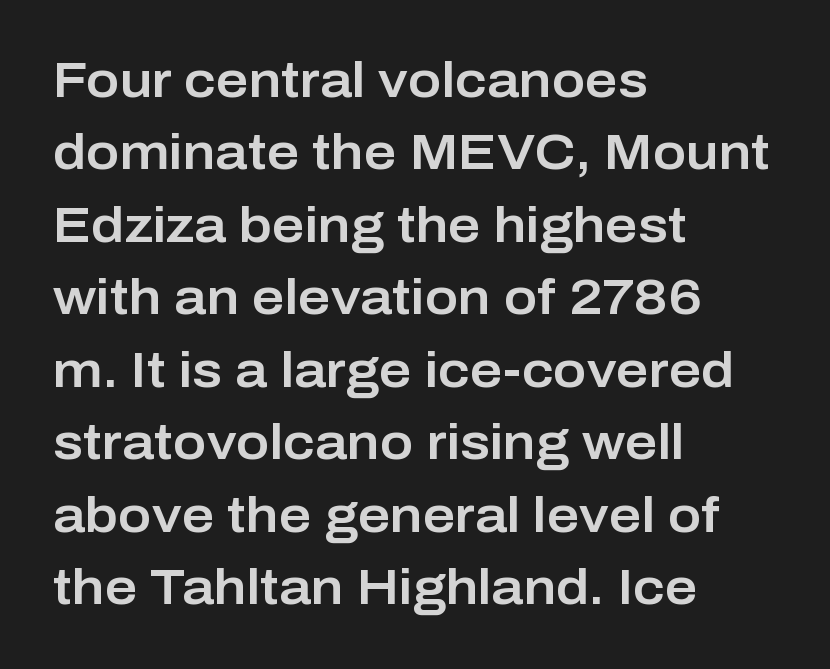
{"serif": "no", "italic": "no", "width": "normal", "stroke_contrast": "low", "x_height": "medium", "monospaced": "no", "underline": "no", "align": "left", "line_spacing": "normal", "line_spacing_ratio": 1.45, "letter_spacing": "normal", "letter_spacing_em": 0.0, "glyph_px": 50}
